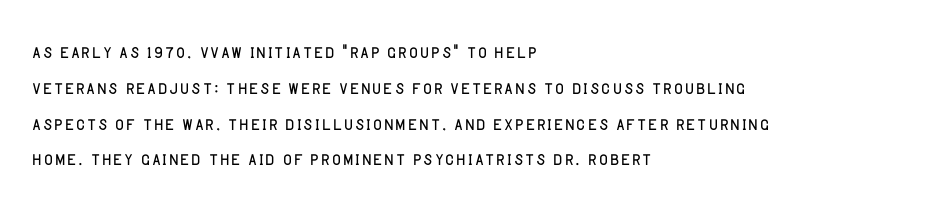
{"italic": "no", "bold": "no", "underline": "no", "align": "left", "line_spacing": "normal", "line_spacing_ratio": 1.49, "letter_spacing": "normal", "letter_spacing_em": 0.0, "glyph_px": 24}
